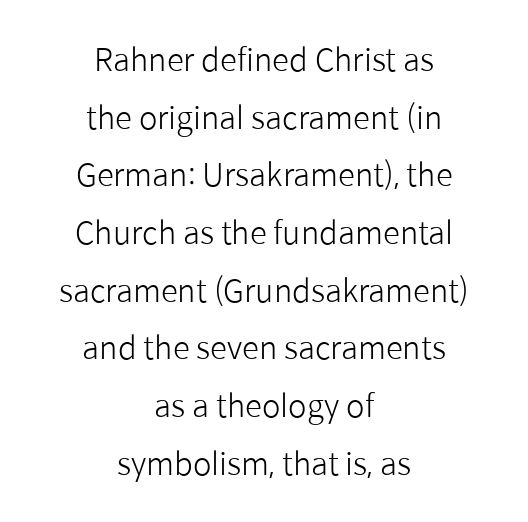
The lines in this sample share a center point and differ in where they start and stop. Note: no serifs on the glyphs. Proportional: the letters do not fall into vertical columns. The weight would be labelled regular, book, light, or lighter still. The space beneath each line is pristine and unruled. Does the lettering tilt? It doesn't — this is upright.
